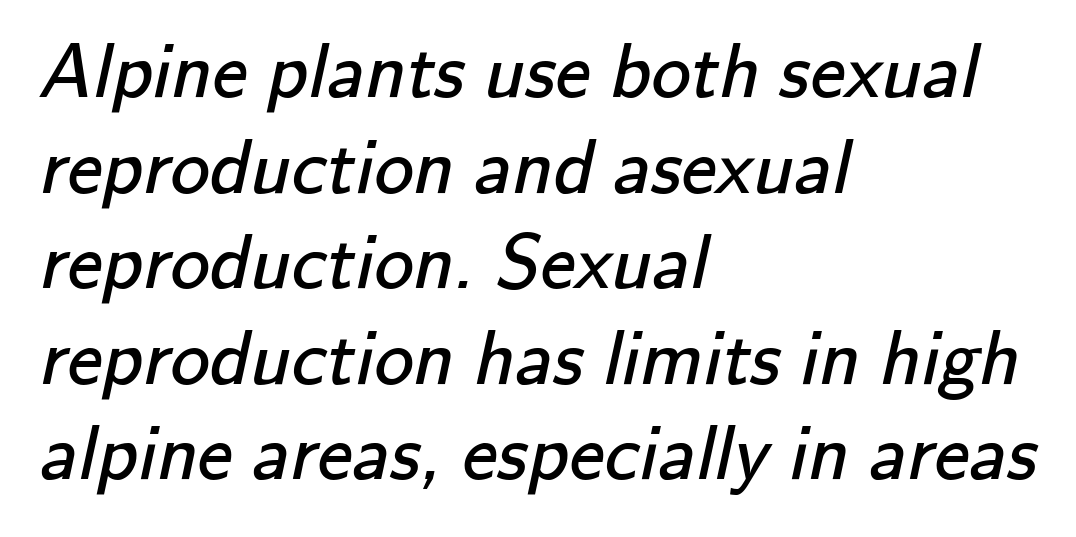
{"serif": "no", "bold": "no", "weight": "regular", "width": "normal", "stroke_contrast": "low", "x_height": "small", "monospaced": "no", "underline": "no", "align": "left", "line_spacing_ratio": 1.21, "letter_spacing": "normal", "letter_spacing_em": 0.0, "glyph_px": 79}
